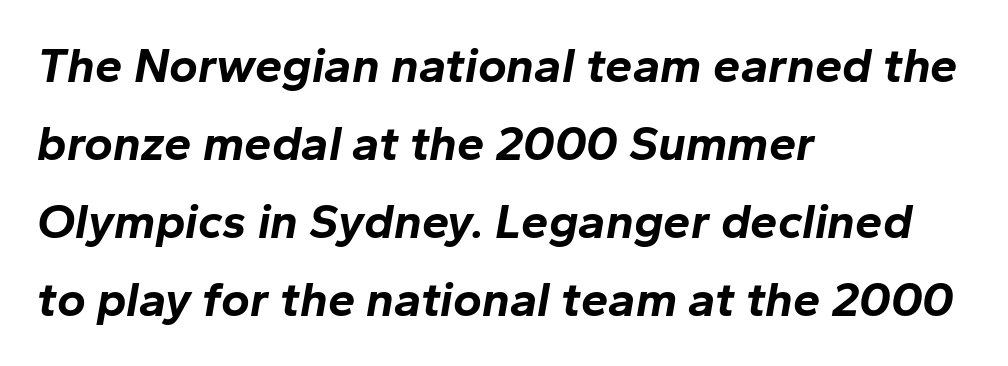
{"italic": "yes", "lean": "right", "slant_degrees": 10, "bold": "yes", "weight": "bold", "width": "normal", "stroke_contrast": "low", "x_height": "medium", "monospaced": "no", "underline": "no", "align": "left", "line_spacing": "normal", "line_spacing_ratio": 1.59, "letter_spacing": "normal", "letter_spacing_em": 0.0, "glyph_px": 49}
